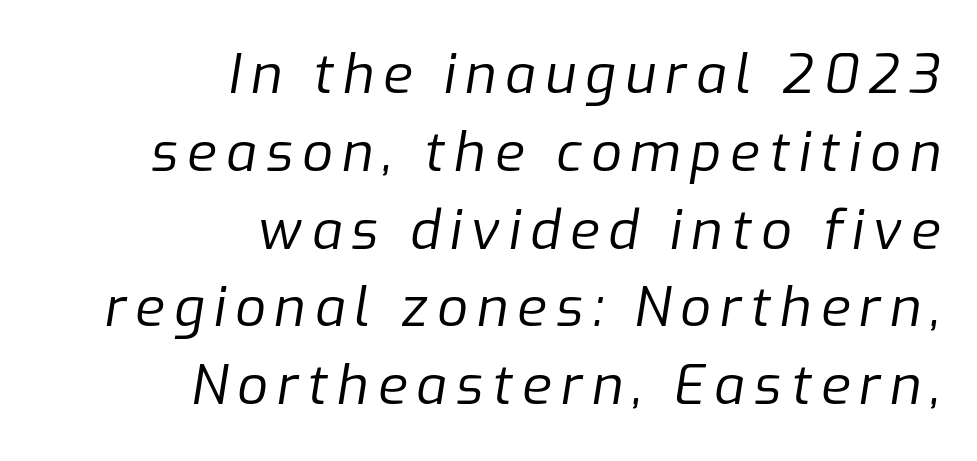
{"italic": "yes", "lean": "right", "slant_degrees": 9, "bold": "no", "weight": "regular", "width": "normal", "stroke_contrast": "low", "x_height": "medium", "monospaced": "no", "underline": "no", "align": "right", "line_spacing": "normal", "line_spacing_ratio": 1.44, "glyph_px": 54}
